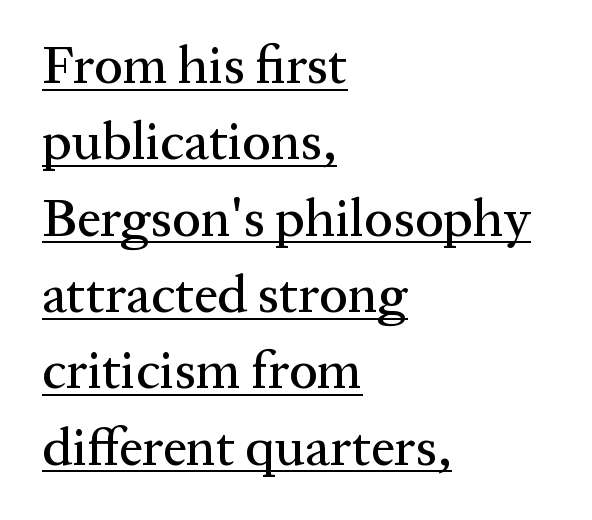
{"serif": "yes", "italic": "no", "width": "normal", "stroke_contrast": "medium", "x_height": "medium", "monospaced": "no", "underline": "yes", "align": "left", "line_spacing": "normal", "line_spacing_ratio": 1.44, "letter_spacing": "normal", "letter_spacing_em": 0.0, "glyph_px": 53}
